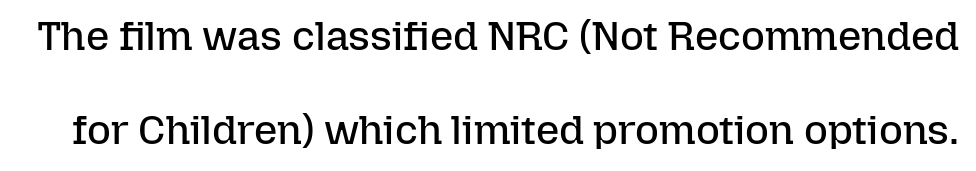
Q: Is the text bold? A: No.
Q: Is the text italic (slanted)? A: No, it is upright.
Q: Is the text underlined? A: No.
Q: Is the spacing between letters normal or unusually wide? A: Normal.
Q: Is the spacing between lines tight, normal or loose? A: Loose.
Q: Width (condensed, normal, or wide)? A: Normal.
Q: Stroke contrast? A: Low.
Q: x-height? A: Medium.
Q: Monospaced? A: No.
